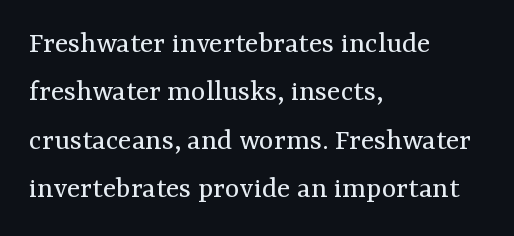
Note the varied advance widths — an 'i' is clearly narrower than an 'm'. The setting favours the left margin, as ordinary paragraphs usually do. The font sits on the lighter half of the weight spectrum, regular included. Ascenders rise straight up at ninety degrees. Examine the stroke ends and you'll spot serifs.
